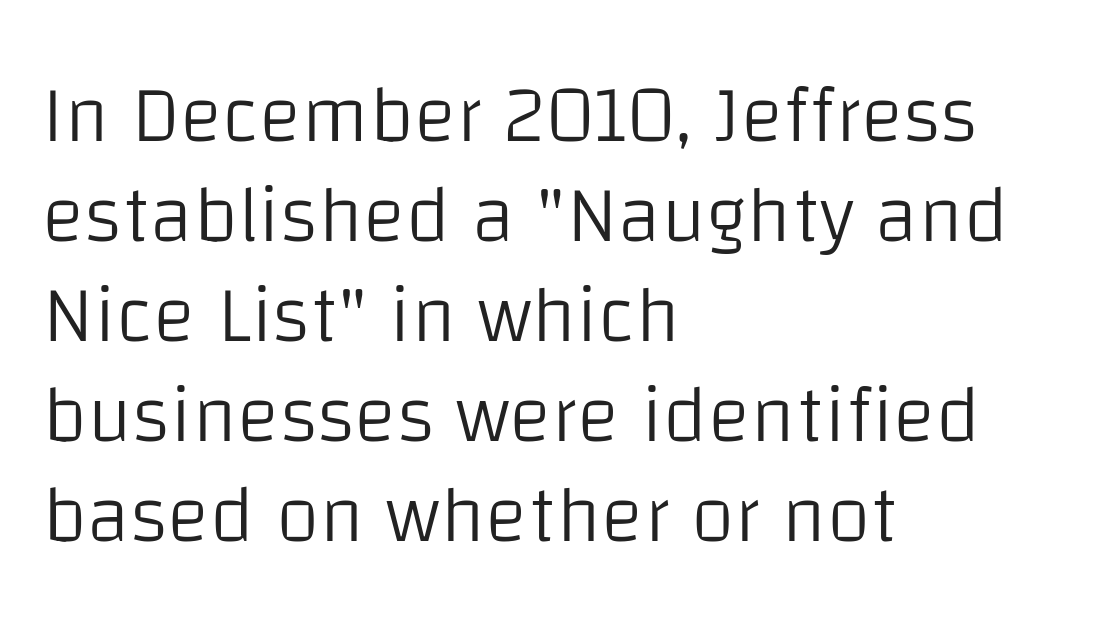
The image shows 80 px light sans-serif type, upright; set left-aligned, normal line spacing (1.25x), normal letter spacing, not underlined; low stroke contrast and a large x-height.
